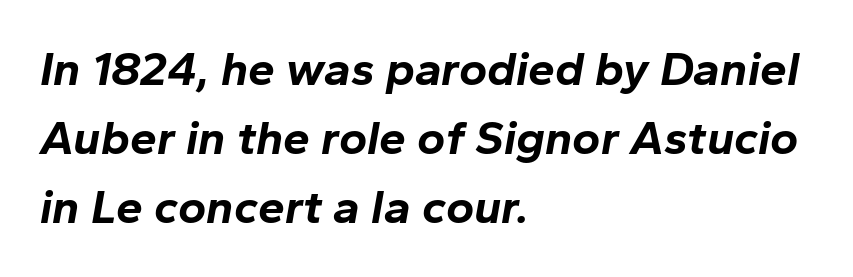
Q: Is the text bold? A: Yes.
Q: Is the text italic (slanted)? A: Yes, it leans right by about 10 degrees.
Q: Is the text underlined? A: No.
Q: How is the paragraph aligned? A: Left-aligned.
Q: Is the spacing between letters normal or unusually wide? A: Normal.
Q: Is the spacing between lines tight, normal or loose? A: Normal.
Q: Width (condensed, normal, or wide)? A: Normal.
Q: Stroke contrast? A: Low.
Q: x-height? A: Medium.
Q: Monospaced? A: No.
